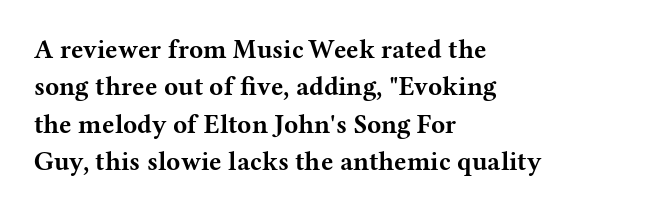
Q: Is the text bold? A: Yes.
Q: Is the text italic (slanted)? A: No, it is upright.
Q: Is the text underlined? A: No.
Q: How is the paragraph aligned? A: Left-aligned.
Q: Is the spacing between letters normal or unusually wide? A: Normal.
Q: Is the spacing between lines tight, normal or loose? A: Normal.
